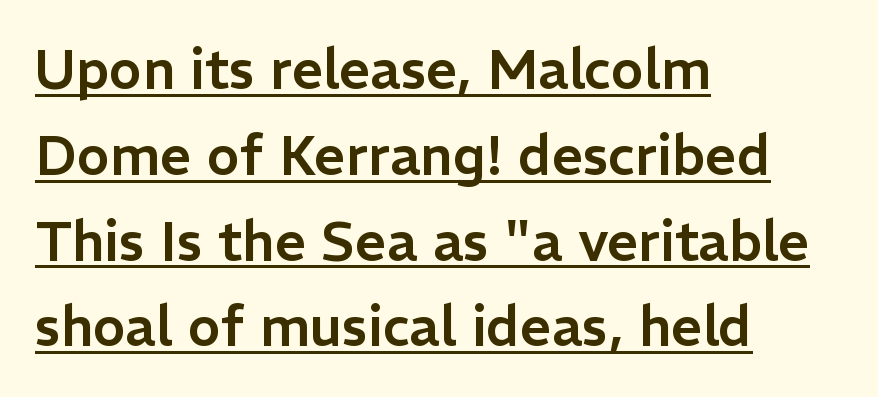
There is no visible air inserted between adjacent glyphs. The passage shown is underscored from start to finish. The type family on display is of the sans-serif kind. Do the characters align in a grid? No, the font is proportional. The type sits square on the baseline with zero lean. Each new line begins a customary step beneath the previous one.
